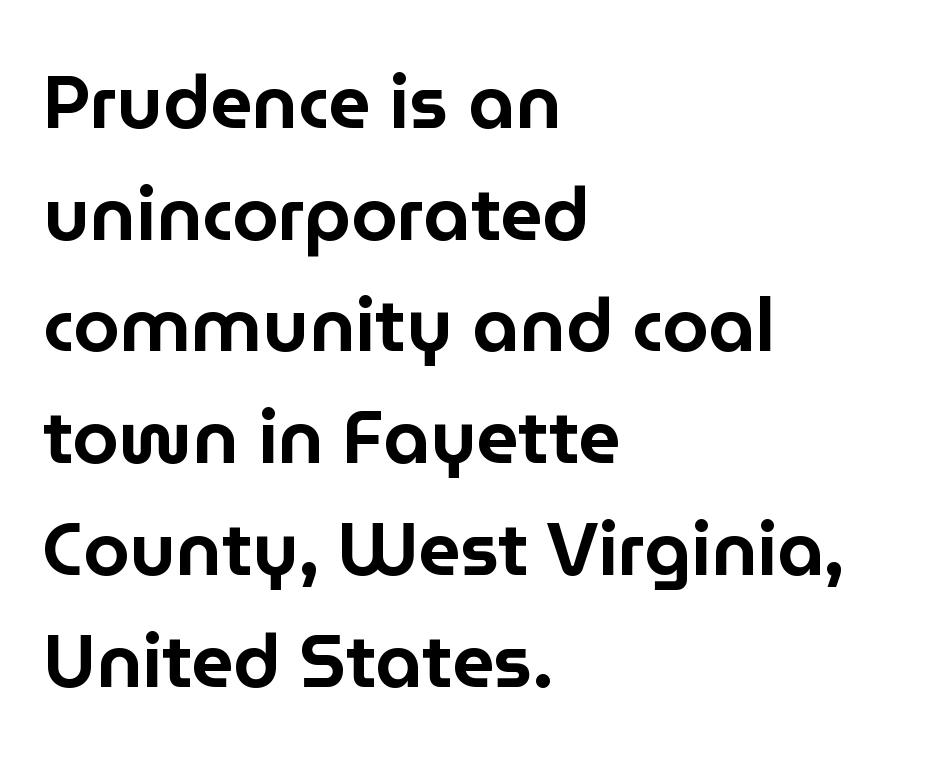
Q: Is the text italic (slanted)? A: No, it is upright.
Q: Is the typeface a serif or a sans-serif typeface? A: Sans-serif.
Q: Is the text underlined? A: No.
Q: How is the paragraph aligned? A: Left-aligned.
Q: Is the spacing between letters normal or unusually wide? A: Normal.
Q: Is the spacing between lines tight, normal or loose? A: Normal.
Q: Width (condensed, normal, or wide)? A: Normal.
Q: Stroke contrast? A: Low.
Q: x-height? A: Medium.
Q: Monospaced? A: No.
